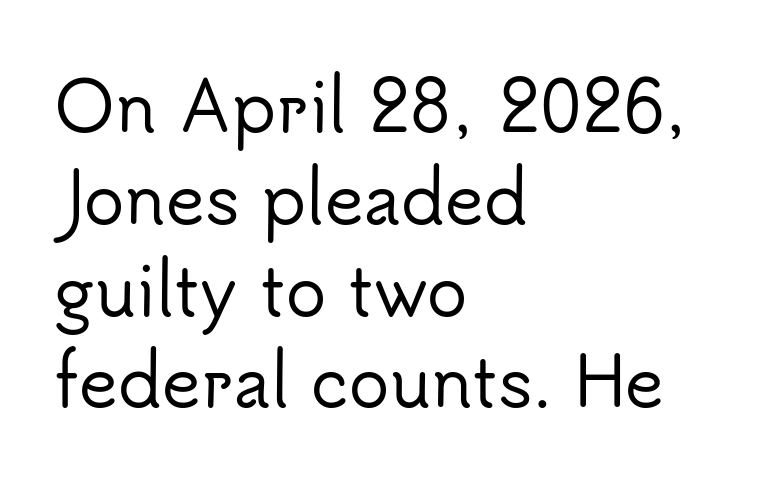
The image shows 67 px sans-serif type, upright; set left-aligned, normal line spacing (1.37x), normal letter spacing, not underlined; low stroke contrast and a small x-height.
